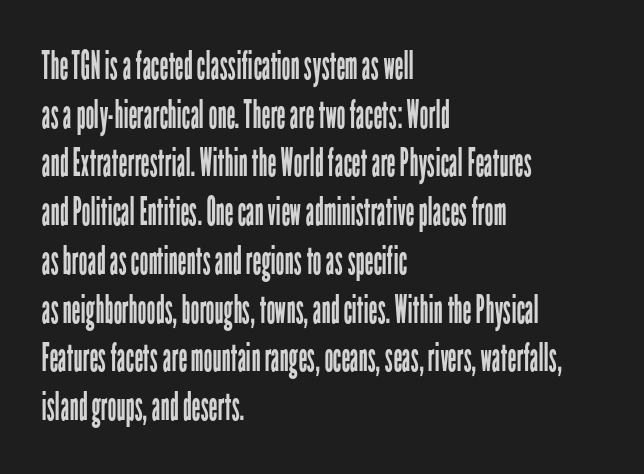
{"serif": "no", "italic": "no", "bold": "no", "weight": "regular", "width": "condensed", "stroke_contrast": "low", "x_height": "medium", "monospaced": "no", "underline": "no", "align": "left", "line_spacing": "normal", "line_spacing_ratio": 1.25, "letter_spacing": "normal", "letter_spacing_em": 0.0, "glyph_px": 39}
